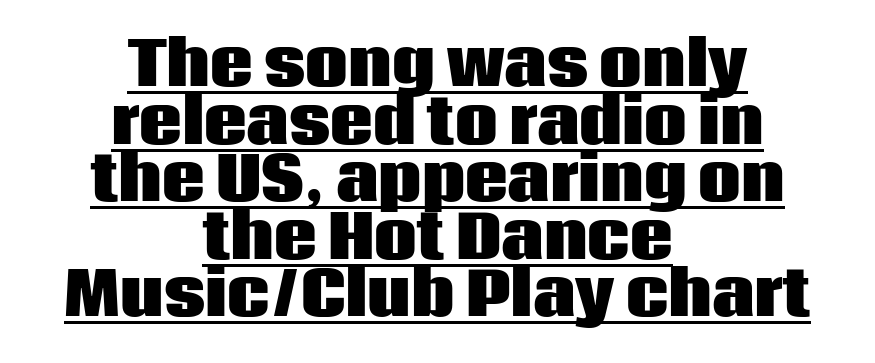
The image shows 60 px heavy sans-serif type, upright; set centered, tight line spacing (0.96x), normal letter spacing, underlined; low stroke contrast and a large x-height.
